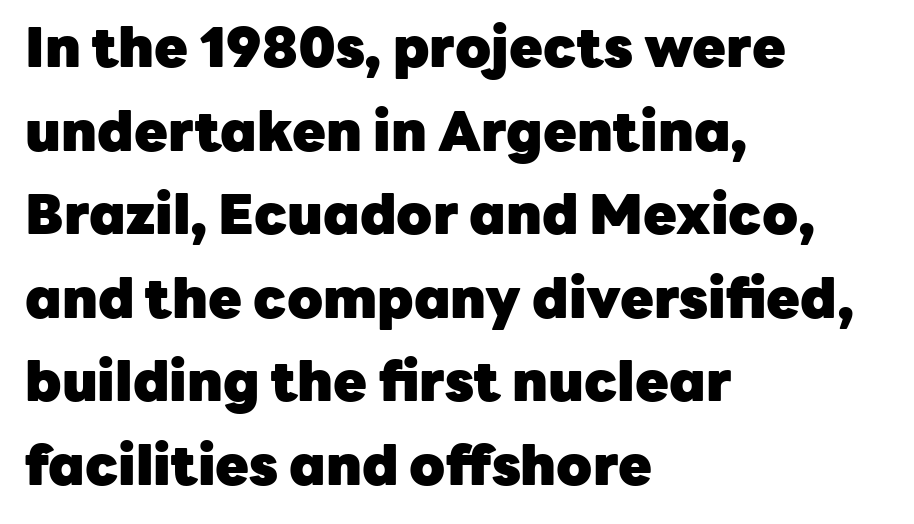
Q: Is the text bold? A: Yes.
Q: Is the text italic (slanted)? A: No, it is upright.
Q: Is the typeface a serif or a sans-serif typeface? A: Sans-serif.
Q: Is the text underlined? A: No.
Q: How is the paragraph aligned? A: Left-aligned.
Q: Is the spacing between letters normal or unusually wide? A: Normal.
Q: Is the spacing between lines tight, normal or loose? A: Normal.
Q: Width (condensed, normal, or wide)? A: Normal.
Q: Stroke contrast? A: Low.
Q: x-height? A: Medium.
Q: Monospaced? A: No.
